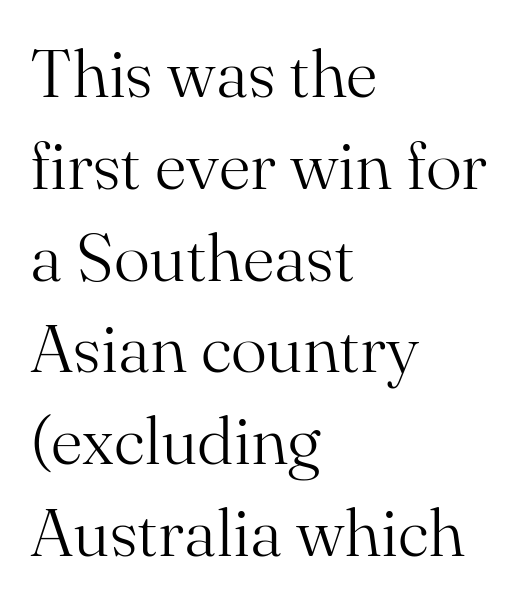
The image shows 68 px light serif type, upright; set left-aligned, normal line spacing (1.35x), normal letter spacing, not underlined; medium stroke contrast and a small x-height.
